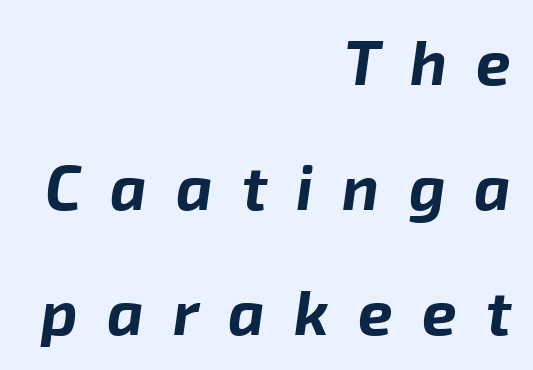
The designer dialed line spacing up above the default. Note the varied advance widths — an 'i' is clearly narrower than an 'm'. Notice how the passage keeps a crisp vertical edge on the right only. These words are printed bold, with thick strokes throughout.
